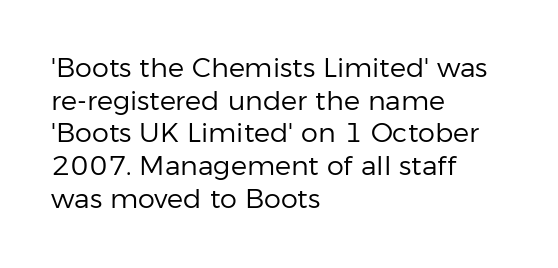
{"italic": "no", "bold": "no", "underline": "no", "align": "left", "line_spacing_ratio": 1.21, "letter_spacing": "normal", "letter_spacing_em": 0.0, "glyph_px": 27}
